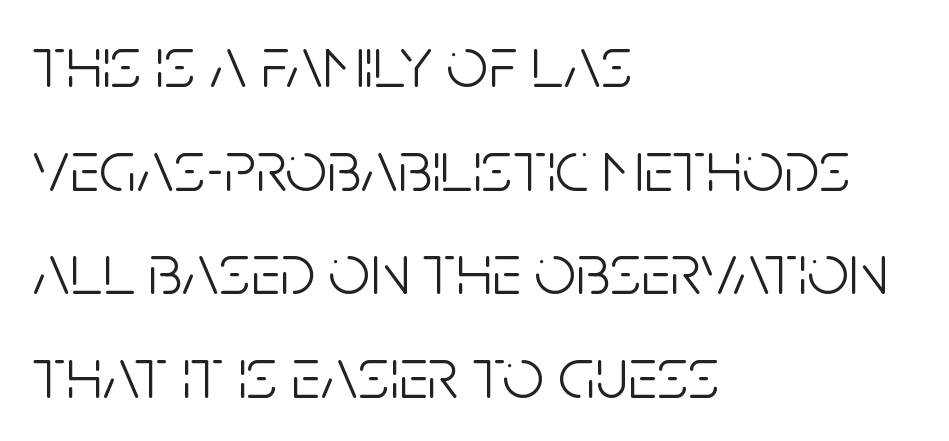
Q: Is the text bold? A: No.
Q: Is the text italic (slanted)? A: No, it is upright.
Q: Is the typeface a serif or a sans-serif typeface? A: Sans-serif.
Q: Is the text underlined? A: No.
Q: How is the paragraph aligned? A: Left-aligned.
Q: Is the spacing between letters normal or unusually wide? A: Normal.
Q: Is the spacing between lines tight, normal or loose? A: Normal.
Q: Width (condensed, normal, or wide)? A: Condensed.
Q: Stroke contrast? A: Low.
Q: x-height? A: Large.
Q: Monospaced? A: No.
